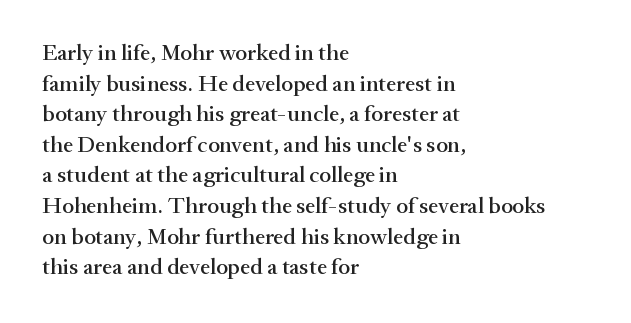
{"italic": "no", "underline": "no", "align": "left", "line_spacing": "normal", "line_spacing_ratio": 1.33, "letter_spacing": "normal", "letter_spacing_em": 0.0, "glyph_px": 23}
